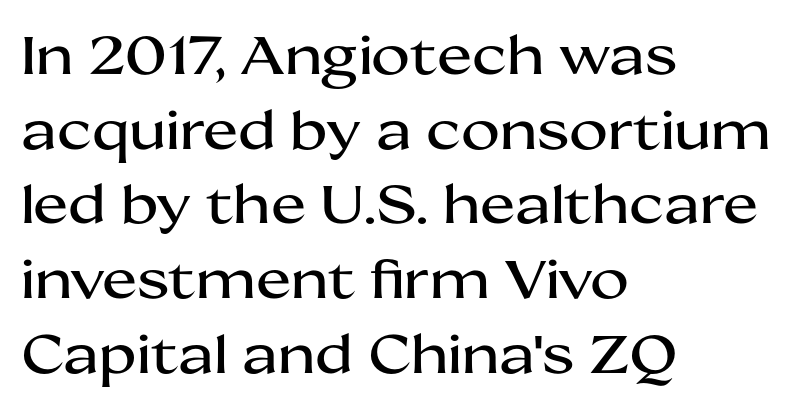
{"italic": "no", "width": "wide", "stroke_contrast": "medium", "x_height": "medium", "monospaced": "no", "underline": "no", "align": "left", "line_spacing": "normal", "line_spacing_ratio": 1.41, "letter_spacing": "normal", "letter_spacing_em": 0.0, "glyph_px": 53}
